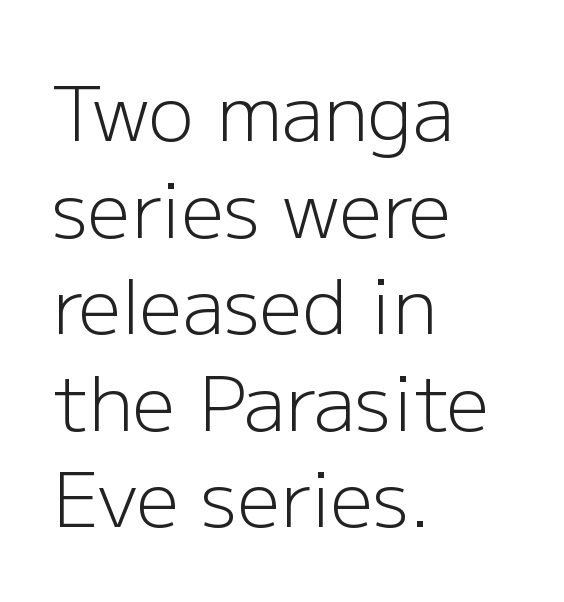
The image shows 76 px light sans-serif type, upright; set left-aligned, normal line spacing (1.27x), normal letter spacing, not underlined; low stroke contrast and a medium x-height.
